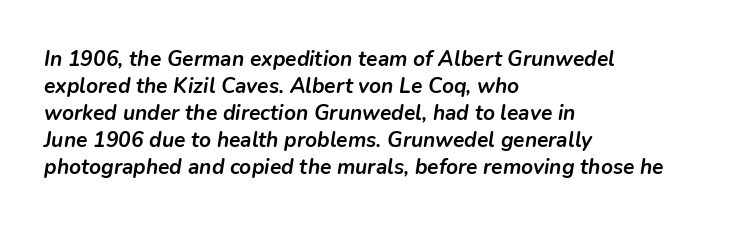
The passage shown has conventional tracking throughout. If you drew a ruler down the left edge, every line would touch it. As a designer I'd log this as weight 700, bold. When letters slant like this, we call the style italic. A typesetter would call this leading conventional body-copy spacing. Descenders hang freely into open space.
